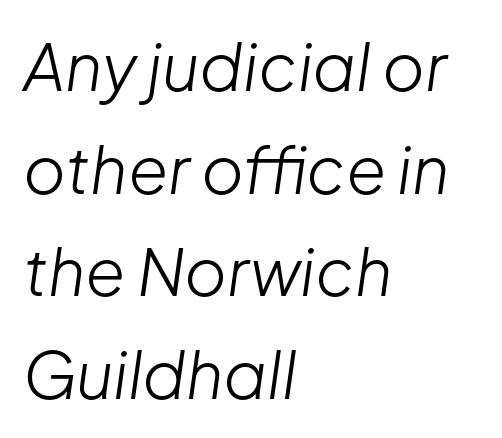
The image shows 65 px light type, italic (leaning right); set left-aligned, normal line spacing (1.58x), normal letter spacing, not underlined; low stroke contrast and a medium x-height.
